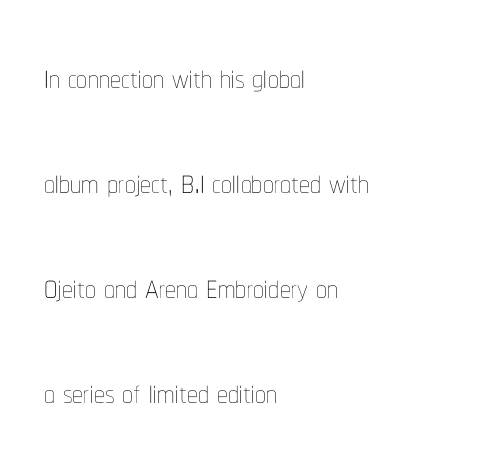
Q: Is the text bold? A: No.
Q: Is the text italic (slanted)? A: No, it is upright.
Q: Is the text underlined? A: No.
Q: How is the paragraph aligned? A: Left-aligned.
Q: Is the spacing between letters normal or unusually wide? A: Normal.
Q: Is the spacing between lines tight, normal or loose? A: Loose.
Q: Width (condensed, normal, or wide)? A: Condensed.
Q: Stroke contrast? A: Low.
Q: x-height? A: Medium.
Q: Monospaced? A: No.
